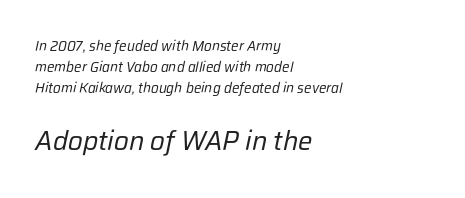
{"italic": "yes", "lean": "right", "slant_degrees": 12, "bold": "no", "underline": "no", "align": "left", "line_spacing": "normal", "line_spacing_ratio": 1.49, "letter_spacing": "normal", "letter_spacing_em": 0.0, "larger_block": "second", "size_ratio": 1.93, "glyph_px": 27}
